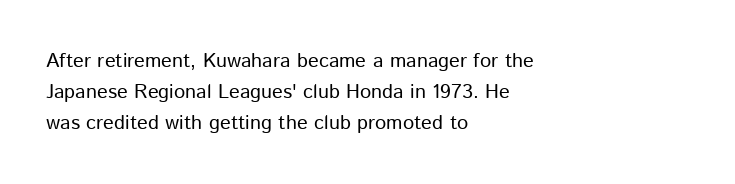
The image shows 20 px text type, upright; set left-aligned, normal line spacing (1.55x), normal letter spacing, not underlined.
